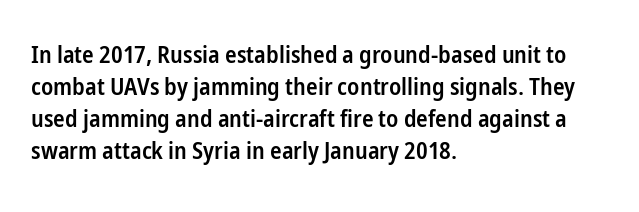
The string is rendered with underlining switched off. Stroke thickness is moderately raised; the sample reads as semibold. Tracking here is standard; glyphs follow each other at the usual distance. The block of text has a typical density, with ordinary space between rows.
